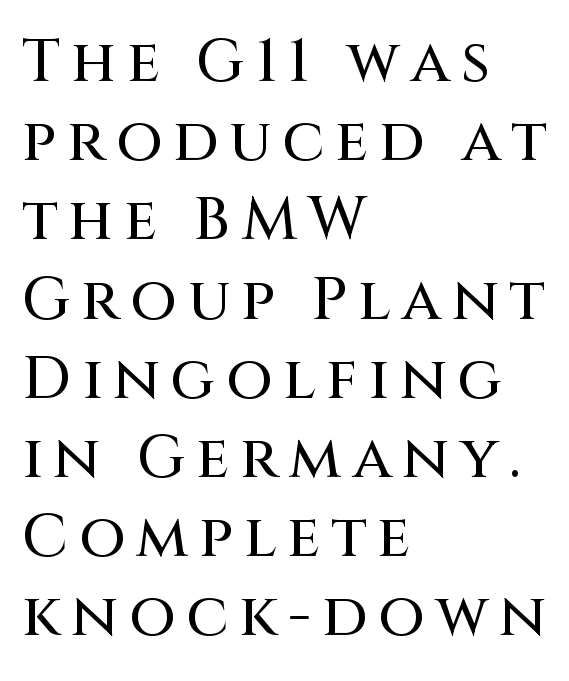
The image shows 60 px sans-serif type, upright; set left-aligned, normal line spacing (1.32x), not underlined; medium stroke contrast and a large x-height.
